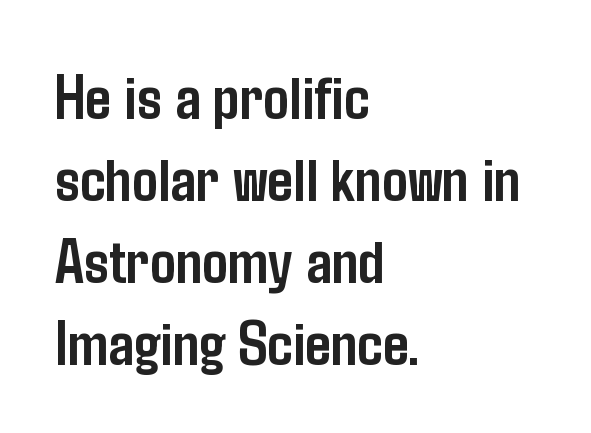
The tracking reads as untouched default to a designer's eye. Has an underline been added? It has not. One-word summary of the alignment: left. I'd describe the lettering as bold — thick and assertive. Normally led — the rows are evenly, conventionally spaced. The letters advance in unequal steps, a hallmark of proportional type.
